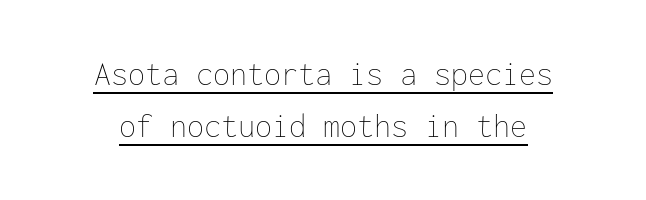
Q: Is the text bold? A: No.
Q: Is the text italic (slanted)? A: No, it is upright.
Q: Is the text underlined? A: Yes.
Q: Is the spacing between letters normal or unusually wide? A: Normal.
Q: Is the spacing between lines tight, normal or loose? A: Normal.
Q: Width (condensed, normal, or wide)? A: Normal.
Q: Stroke contrast? A: Low.
Q: x-height? A: Medium.
Q: Monospaced? A: Yes.
